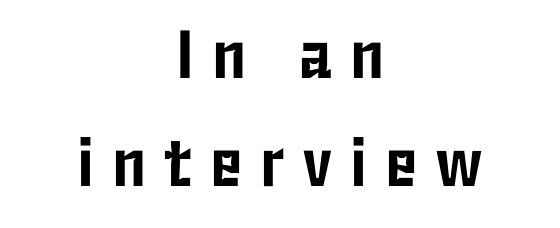
The image shows 68 px condensed sans-serif type, upright; set centered, normal line spacing (1.59x), unusually wide letter spacing (+0.26 em), not underlined; low stroke contrast and a medium x-height.
